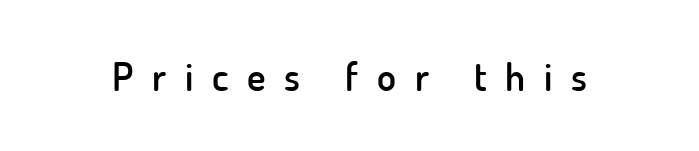
Q: Is the text bold? A: Semi-bold.
Q: Is the text italic (slanted)? A: No, it is upright.
Q: Is the typeface a serif or a sans-serif typeface? A: Sans-serif.
Q: Is the text underlined? A: No.
Q: Is the spacing between letters normal or unusually wide? A: Unusually wide.
Q: Width (condensed, normal, or wide)? A: Normal.
Q: Stroke contrast? A: Low.
Q: x-height? A: Small.
Q: Monospaced? A: No.
